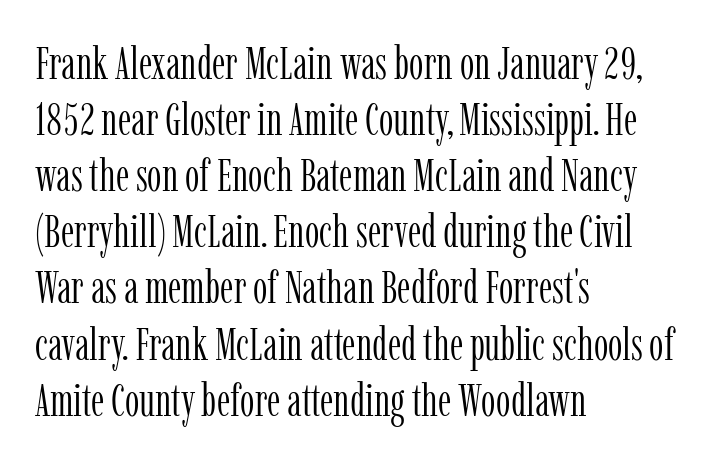
Q: Is the text bold? A: No.
Q: Is the text italic (slanted)? A: No, it is upright.
Q: Is the typeface a serif or a sans-serif typeface? A: Serif.
Q: Is the text underlined? A: No.
Q: How is the paragraph aligned? A: Left-aligned.
Q: Is the spacing between letters normal or unusually wide? A: Normal.
Q: Width (condensed, normal, or wide)? A: Condensed.
Q: Stroke contrast? A: Low.
Q: x-height? A: Medium.
Q: Monospaced? A: No.
